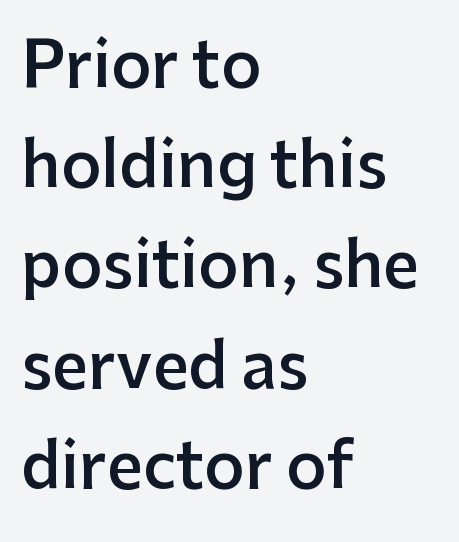
Q: Is the text bold? A: Semi-bold.
Q: Is the text italic (slanted)? A: No, it is upright.
Q: Is the typeface a serif or a sans-serif typeface? A: Sans-serif.
Q: Is the text underlined? A: No.
Q: How is the paragraph aligned? A: Left-aligned.
Q: Is the spacing between letters normal or unusually wide? A: Normal.
Q: Is the spacing between lines tight, normal or loose? A: Normal.
Q: Width (condensed, normal, or wide)? A: Normal.
Q: Stroke contrast? A: Low.
Q: x-height? A: Medium.
Q: Monospaced? A: No.
